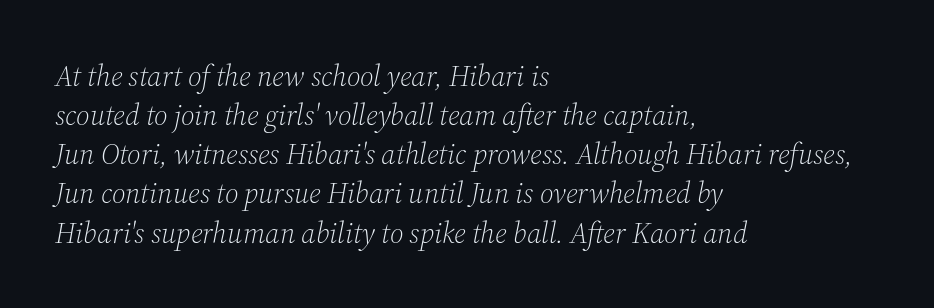
The image shows 29 px light serif type, italic (leaning right); set left-aligned, normal line spacing (1.35x), normal letter spacing, not underlined; medium stroke contrast and a medium x-height.
